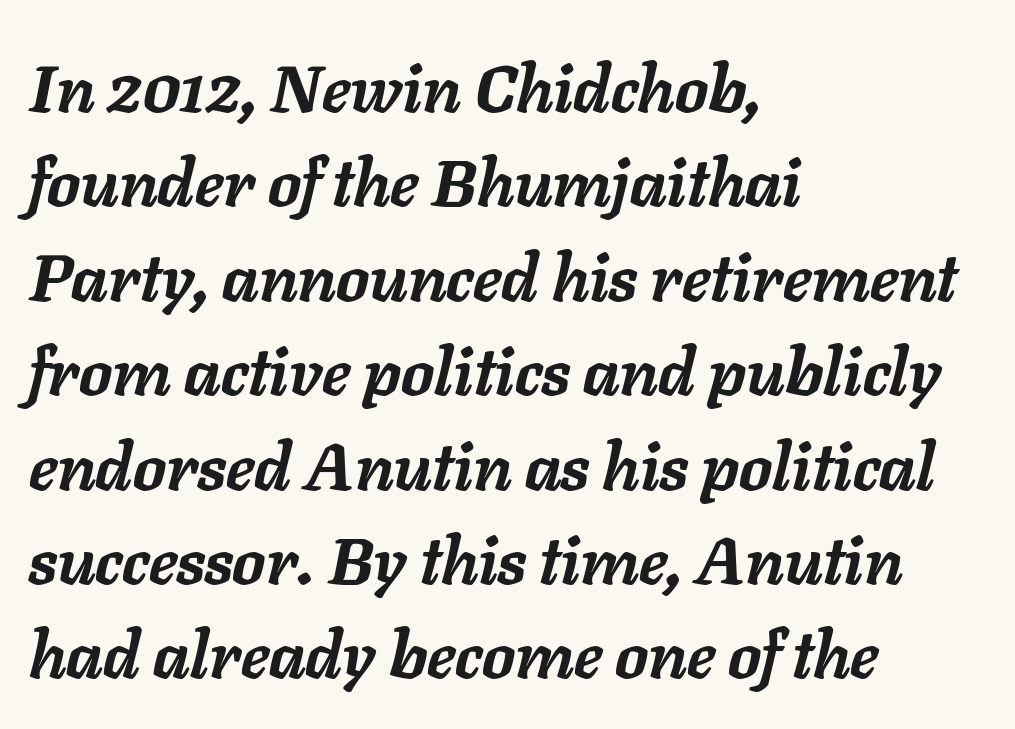
Q: Is the text bold? A: Yes.
Q: Is the text italic (slanted)? A: Yes, it leans right by about 11 degrees.
Q: Is the text underlined? A: No.
Q: How is the paragraph aligned? A: Left-aligned.
Q: Is the spacing between letters normal or unusually wide? A: Normal.
Q: Is the spacing between lines tight, normal or loose? A: Normal.
Q: Width (condensed, normal, or wide)? A: Normal.
Q: Stroke contrast? A: Low.
Q: x-height? A: Medium.
Q: Monospaced? A: No.
